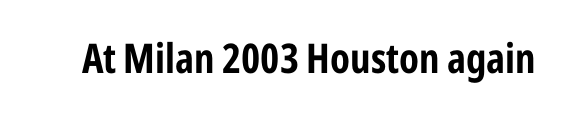
{"serif": "no", "italic": "no", "bold": "yes", "weight": "bold", "width": "condensed", "stroke_contrast": "low", "x_height": "medium", "monospaced": "no", "underline": "no", "letter_spacing": "normal", "letter_spacing_em": 0.0, "glyph_px": 41}
